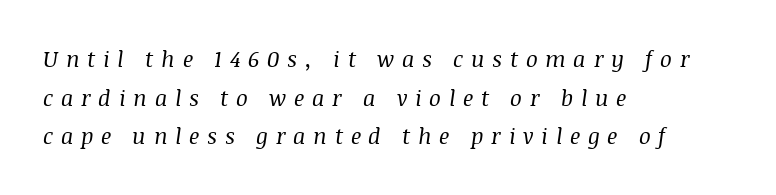
Q: Is the text bold? A: No.
Q: Is the text italic (slanted)? A: Yes, it leans right by about 8 degrees.
Q: Is the text underlined? A: No.
Q: How is the paragraph aligned? A: Left-aligned.
Q: Is the spacing between letters normal or unusually wide? A: Unusually wide.
